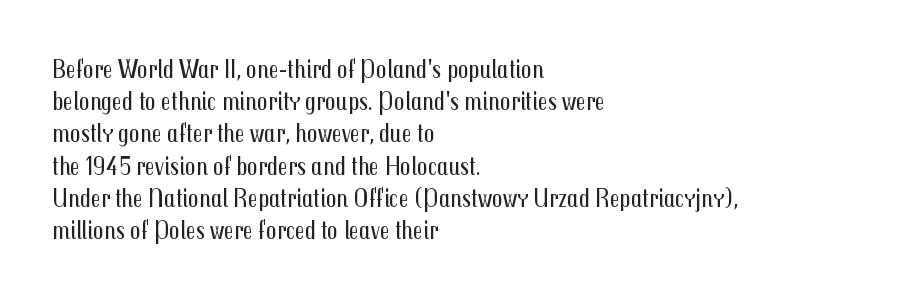
The image shows 26 px text type, upright; set left-aligned, line spacing 1.24x, normal letter spacing, not underlined.
